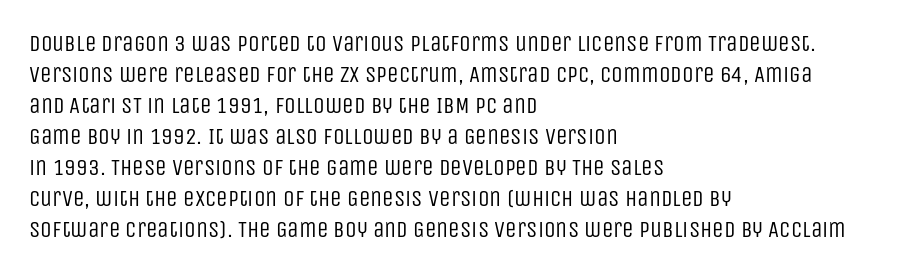
Posture: upright roman. The ragged edge is on the right, which tells us the setting is flush left. Reading down the column, the eye jumps a familiar distance to each next line. The specimen omits any rule beneath the text block's lines. The face looks like a standard text weight, possibly lighter.
